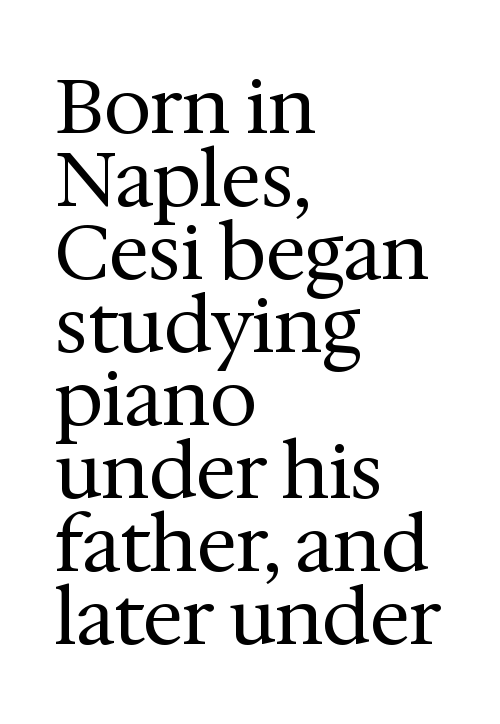
{"serif": "yes", "italic": "no", "bold": "no", "weight": "regular", "width": "normal", "stroke_contrast": "medium", "x_height": "medium", "monospaced": "no", "underline": "no", "align": "left", "line_spacing": "tight", "line_spacing_ratio": 0.96, "letter_spacing": "normal", "letter_spacing_em": 0.0, "glyph_px": 76}
